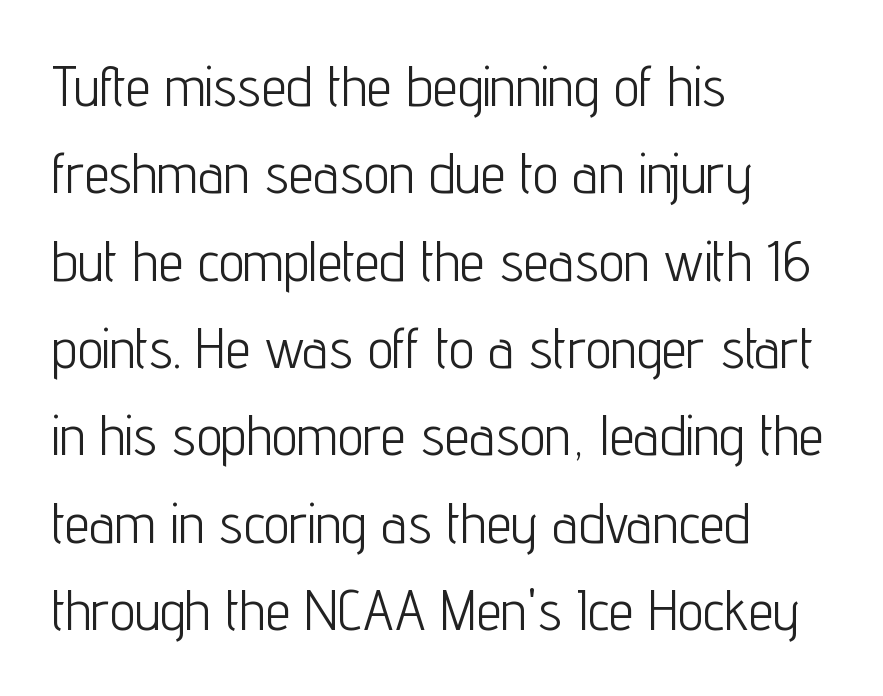
The image shows 56 px light, condensed sans-serif type, upright; set left-aligned, normal line spacing (1.56x), normal letter spacing, not underlined; low stroke contrast and a medium x-height.
